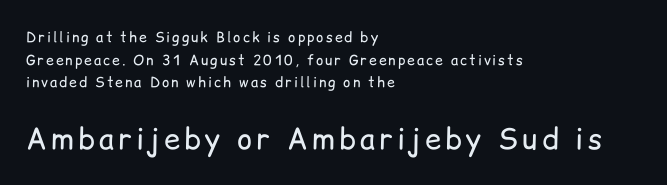
{"serif": "no", "italic": "no", "bold": "no", "weight": "regular", "width": "normal", "stroke_contrast": "low", "x_height": "medium", "monospaced": "no", "underline": "no", "align": "left", "line_spacing": "normal", "line_spacing_ratio": 1.62, "larger_block": "second", "size_ratio": 2.07, "glyph_px": 29}
